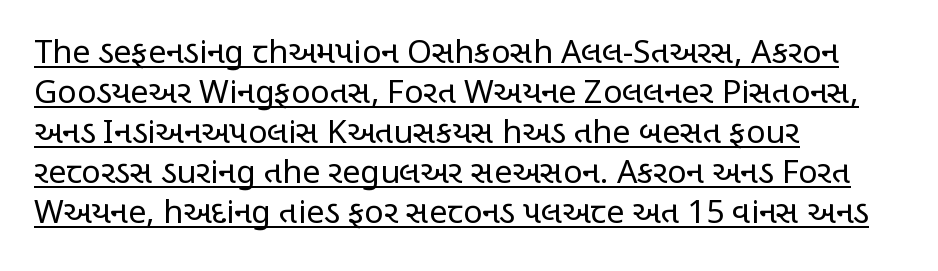
The image shows 32 px regular-weight, condensed sans-serif type, upright; set left-aligned, normal line spacing (1.25x), normal letter spacing, underlined; low stroke contrast and a large x-height.
